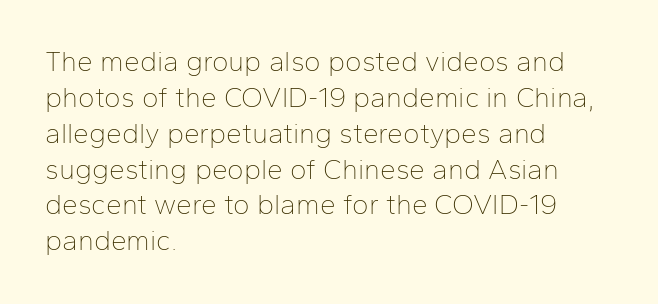
The image shows 28 px thin sans-serif type, upright; set left-aligned, normal line spacing (1.28x), normal letter spacing, not underlined; low stroke contrast and a medium x-height.
